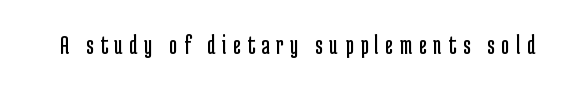
The image shows 28 px regular-weight, condensed sans-serif type, upright; set unusually wide letter spacing (+0.23 em), not underlined; low stroke contrast and a medium x-height.
